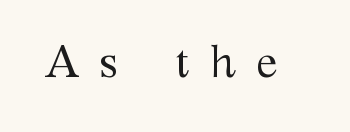
Q: Is the text bold? A: No.
Q: Is the text italic (slanted)? A: No, it is upright.
Q: Is the typeface a serif or a sans-serif typeface? A: Serif.
Q: Is the text underlined? A: No.
Q: Is the spacing between letters normal or unusually wide? A: Unusually wide.
Q: Width (condensed, normal, or wide)? A: Normal.
Q: Stroke contrast? A: Medium.
Q: x-height? A: Medium.
Q: Monospaced? A: No.
